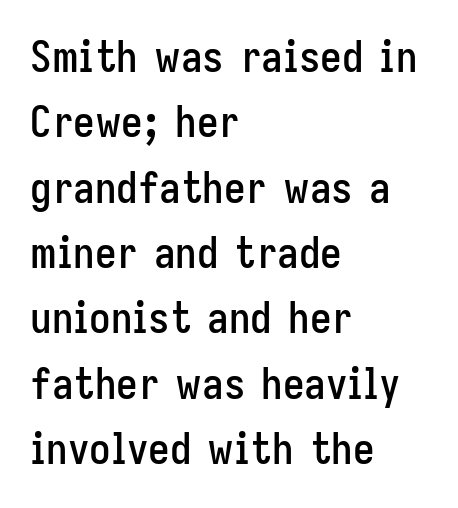
The face used here is rendered with its standard letterfit. Just letters on the line, the space beneath them empty. Looks like regular typesetting: each glyph gets only the width it needs. Each new line begins a customary step beneath the previous one. A student would call this left alignment; a typographer would say flush left, rag right. The font's upright variant was chosen for this text.
